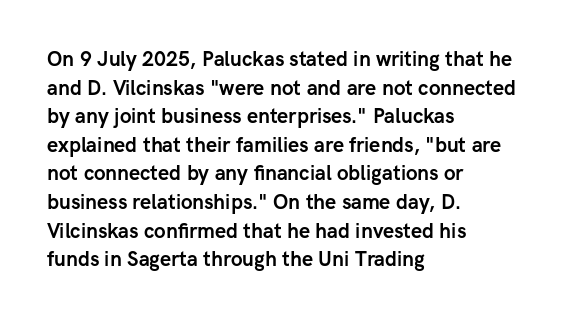
The image shows 20 px bold type, upright; set left-aligned, normal line spacing (1.43x), normal letter spacing, not underlined.
